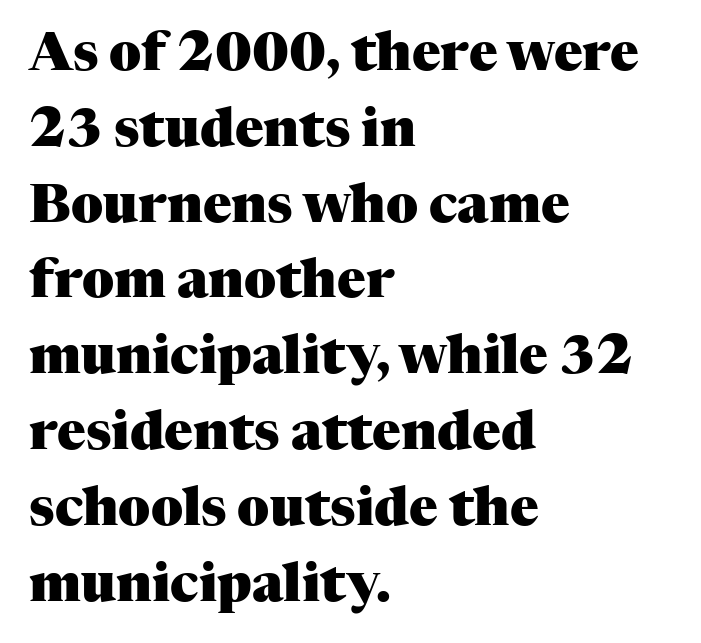
The image shows 53 px heavy serif type, upright; set left-aligned, normal line spacing (1.43x), normal letter spacing, not underlined; medium stroke contrast and a medium x-height.
